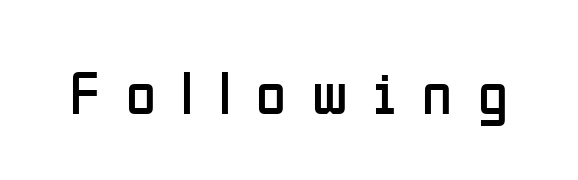
{"serif": "no", "italic": "no", "bold": "no", "weight": "regular", "width": "condensed", "stroke_contrast": "low", "x_height": "medium", "monospaced": "no", "underline": "no", "letter_spacing": "wide", "letter_spacing_em": 0.42, "glyph_px": 61}
